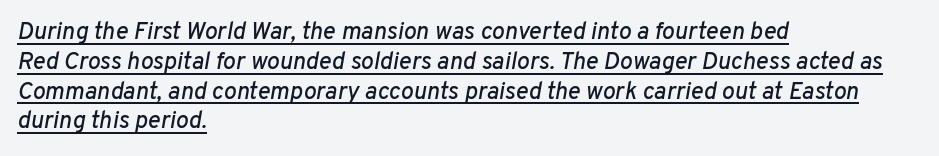
{"italic": "yes", "lean": "right", "slant_degrees": 10, "underline": "yes", "align": "left", "line_spacing_ratio": 1.24, "letter_spacing": "normal", "letter_spacing_em": 0.0, "glyph_px": 24}
